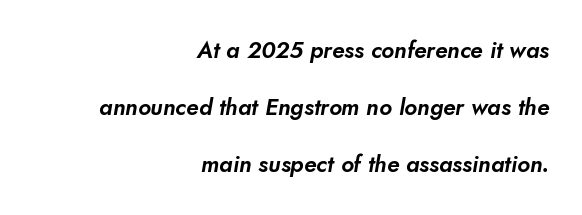
Quick note: underline off. Horizontal bands of white between lines are thick stripes. The ragged edge is on the left, which tells us the setting is flush right. Observe the ordinary spacing: letters are neighbours, not strangers.
